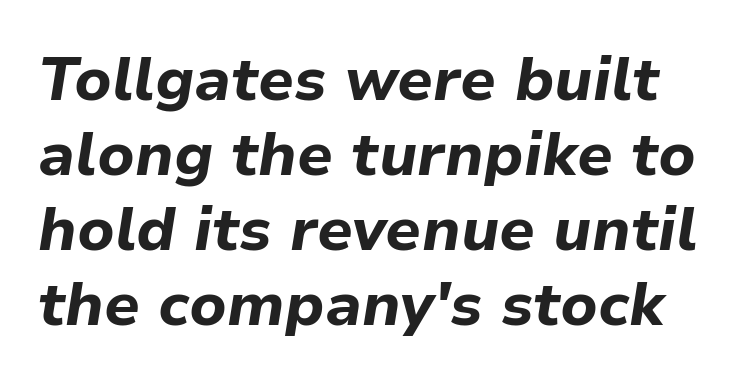
Designer's note — italics engaged. Do the characters align in a grid? No, the font is proportional. Any mark beneath the type? The region is blank. Glyph-to-glyph distance matches everyday printed text. What weight is shown? A full bold with thick strokes.
